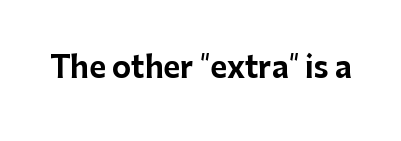
Every stem runs plumb, perpendicular to the baseline. The letters carry no serifs — their stems end cleanly without finishing strokes. The rendering uses natural spacing where letterforms have individual widths. Typographic density is high because the face is bold. Characters follow at the spacing the type designer built in. Any mark beneath the type? The region is blank.
